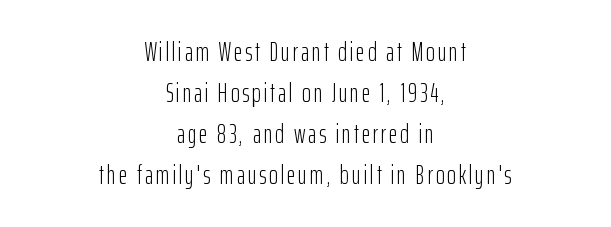
The image shows 27 px text type, upright; set centered, normal line spacing (1.52x), not underlined.
